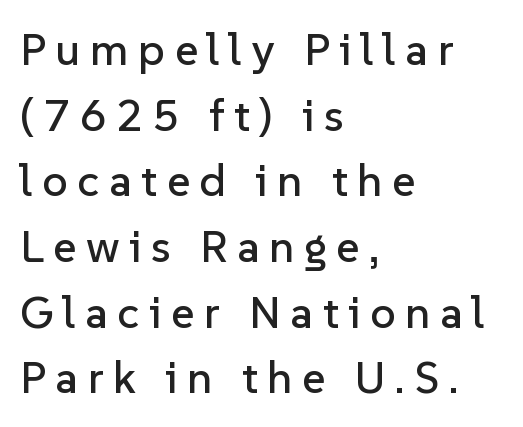
{"serif": "no", "italic": "no", "width": "normal", "stroke_contrast": "low", "x_height": "medium", "monospaced": "no", "underline": "no", "align": "left", "line_spacing": "normal", "line_spacing_ratio": 1.46, "letter_spacing": "wide", "letter_spacing_em": 0.21, "glyph_px": 45}
